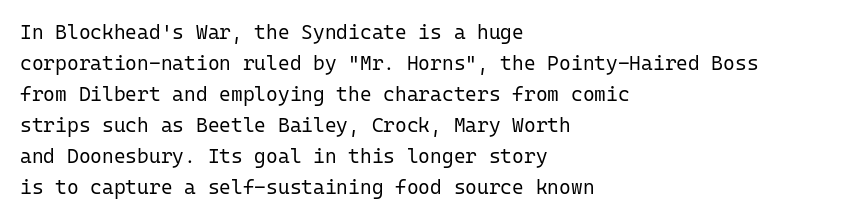
Q: Is the text bold? A: No.
Q: Is the text italic (slanted)? A: No, it is upright.
Q: Is the text underlined? A: No.
Q: How is the paragraph aligned? A: Left-aligned.
Q: Is the spacing between letters normal or unusually wide? A: Normal.
Q: Is the spacing between lines tight, normal or loose? A: Normal.
